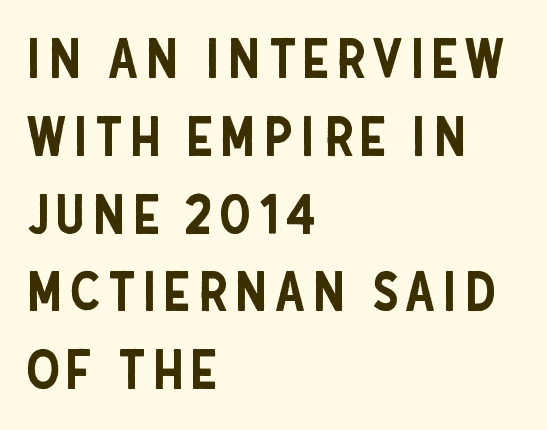
Q: Is the text italic (slanted)? A: No, it is upright.
Q: Is the typeface a serif or a sans-serif typeface? A: Sans-serif.
Q: Is the text underlined? A: No.
Q: How is the paragraph aligned? A: Left-aligned.
Q: Is the spacing between lines tight, normal or loose? A: Normal.
Q: Width (condensed, normal, or wide)? A: Condensed.
Q: Stroke contrast? A: Low.
Q: x-height? A: Large.
Q: Monospaced? A: No.
